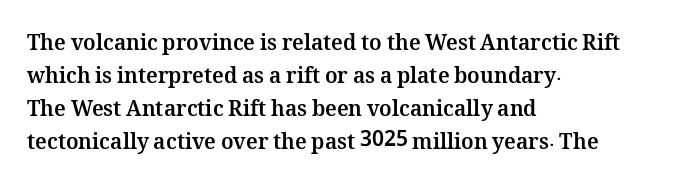
The image shows 21 px bold type, upright; set left-aligned, normal line spacing (1.57x), normal letter spacing, not underlined.
